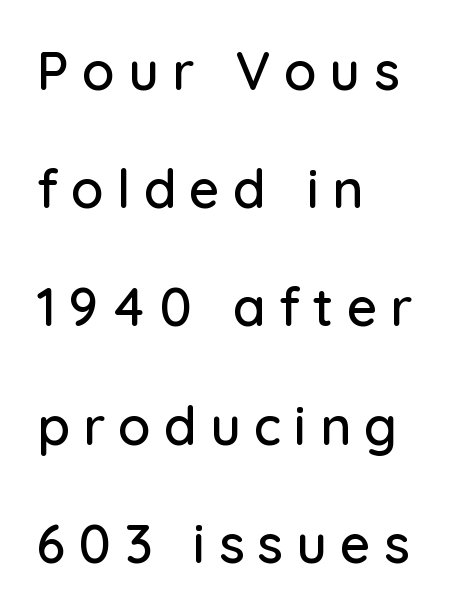
{"serif": "no", "italic": "no", "width": "normal", "stroke_contrast": "low", "x_height": "medium", "monospaced": "no", "underline": "no", "align": "left", "line_spacing": "loose", "line_spacing_ratio": 2.23, "letter_spacing": "wide", "letter_spacing_em": 0.25, "glyph_px": 53}
